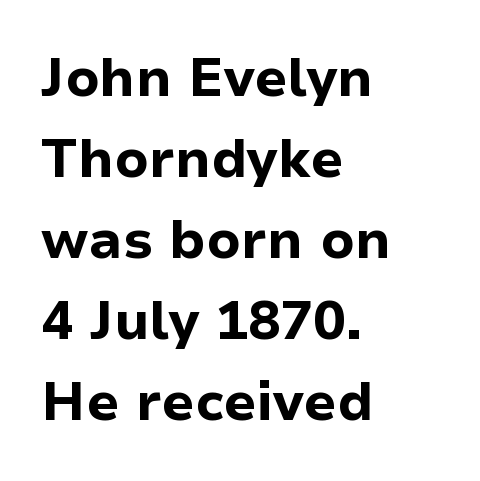
The image shows 54 px bold sans-serif type, upright; set left-aligned, normal line spacing (1.5x), normal letter spacing, not underlined; low stroke contrast and a medium x-height.
